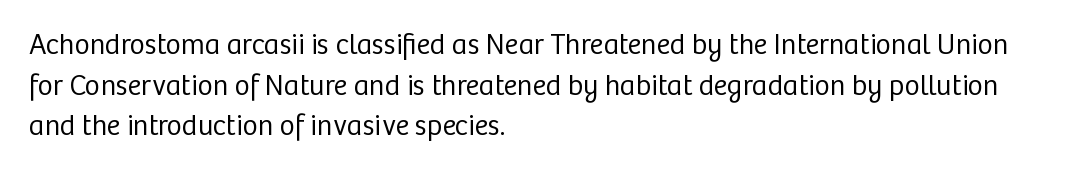
No word sits above an underline. The typography opts for an upright posture over an oblique one. Examine the stroke ends and you'll find no serifs. Summary of vertical rhythm: regular, with standard interline spacing. Stroke mass is kept to a normal reading level or below.
